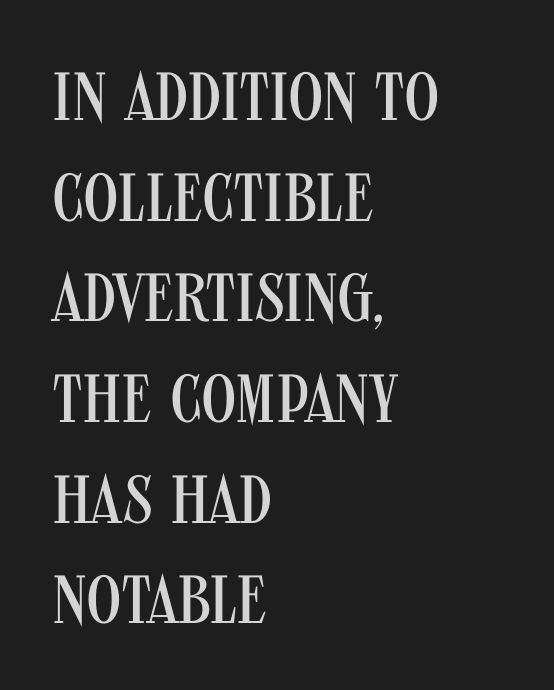
Typeset ragged right — the left edge is the straight one. Is there any slant? The stems are plumb. No extra tracking has been applied to these lines. A typesetter would call this proportional, since set widths differ per character. Successive baselines arrive at the customary interval.
